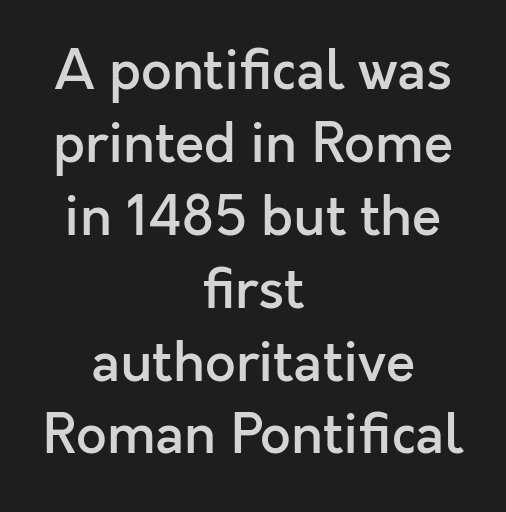
{"serif": "no", "italic": "no", "bold": "semi", "weight": "semibold", "width": "normal", "x_height": "medium", "monospaced": "no", "underline": "no", "align": "center", "line_spacing": "normal", "line_spacing_ratio": 1.35, "letter_spacing": "normal", "letter_spacing_em": 0.0, "glyph_px": 54}
